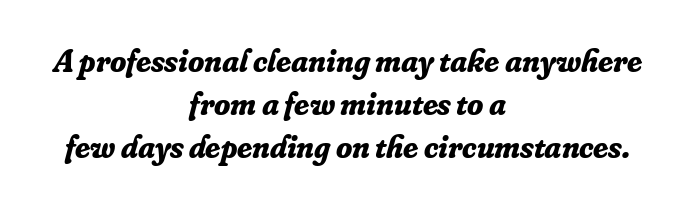
{"serif": "yes", "italic": "yes", "lean": "right", "slant_degrees": 16, "bold": "yes", "weight": "bold", "width": "normal", "stroke_contrast": "low", "x_height": "small", "monospaced": "no", "underline": "no", "align": "center", "line_spacing": "normal", "line_spacing_ratio": 1.3, "letter_spacing": "normal", "letter_spacing_em": 0.0, "glyph_px": 33}
